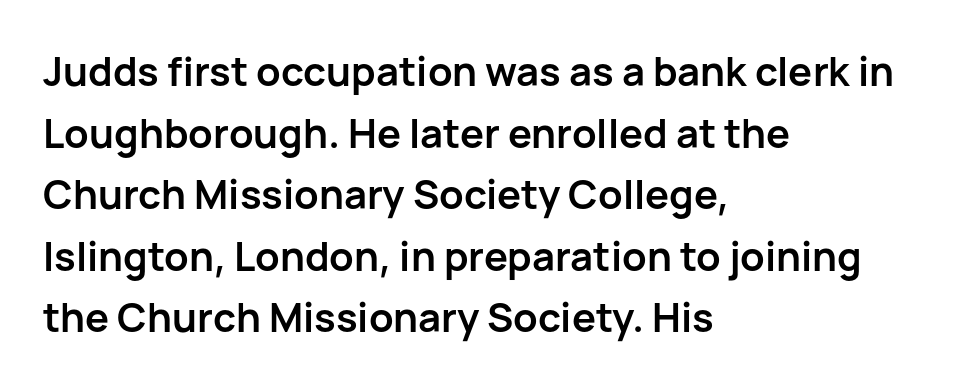
The image shows 40 px semibold sans-serif type, upright; set left-aligned, normal line spacing (1.54x), normal letter spacing, not underlined; low stroke contrast and a medium x-height.
